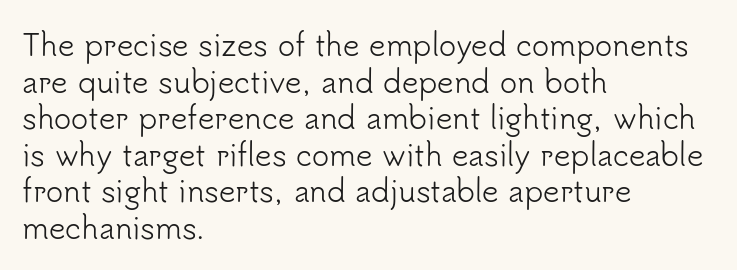
Q: Is the text bold? A: No.
Q: Is the text italic (slanted)? A: No, it is upright.
Q: Is the typeface a serif or a sans-serif typeface? A: Sans-serif.
Q: Is the text underlined? A: No.
Q: How is the paragraph aligned? A: Left-aligned.
Q: Is the spacing between letters normal or unusually wide? A: Normal.
Q: Is the spacing between lines tight, normal or loose? A: Normal.
Q: Width (condensed, normal, or wide)? A: Normal.
Q: Stroke contrast? A: Low.
Q: x-height? A: Small.
Q: Monospaced? A: No.
